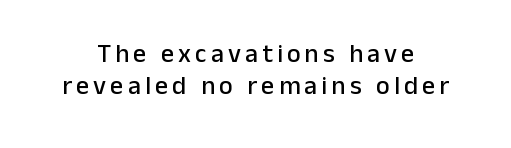
The image shows 26 px text type, upright; set normal line spacing (1.25x), not underlined.
